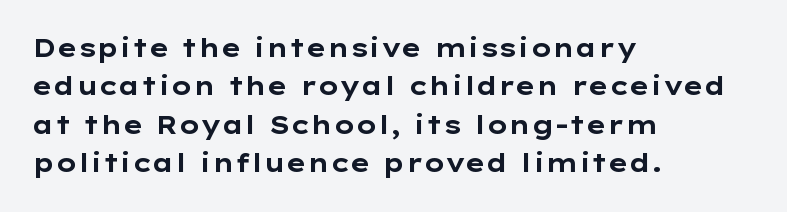
Here the glyphs are tracked normally, forming tight word shapes. Does the weight exceed regular? Yes, all the way to bold. The text block is weighted toward the left margin, trailing off unevenly rightward. Style check: upright. Notice how descenders clear the ascenders below comfortably — that's standard leading. Glance below the letters and you will spot only blank space.
